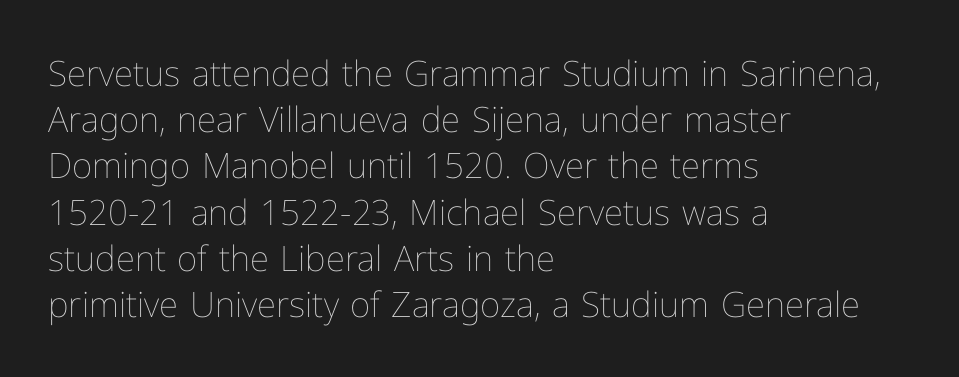
The image shows 35 px thin type, upright; set left-aligned, normal line spacing (1.32x), normal letter spacing, not underlined; low stroke contrast and a medium x-height.
